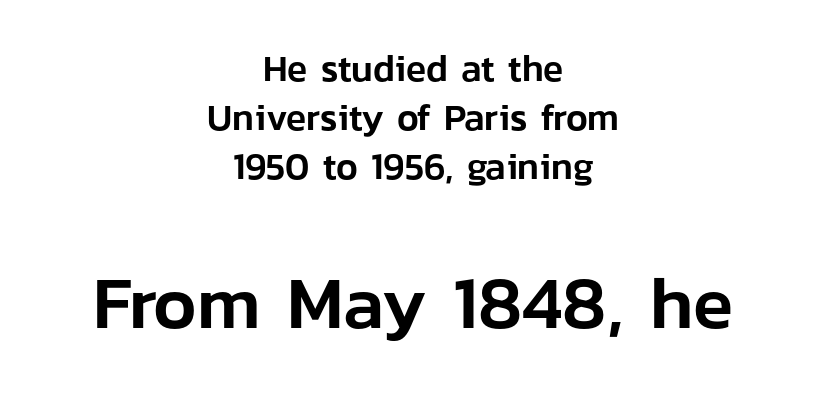
The image shows 74 px sans-serif type, upright; set centered, normal line spacing (1.32x), normal letter spacing, not underlined; the second (bottom) block is 2.0x larger; low stroke contrast and a medium x-height.
